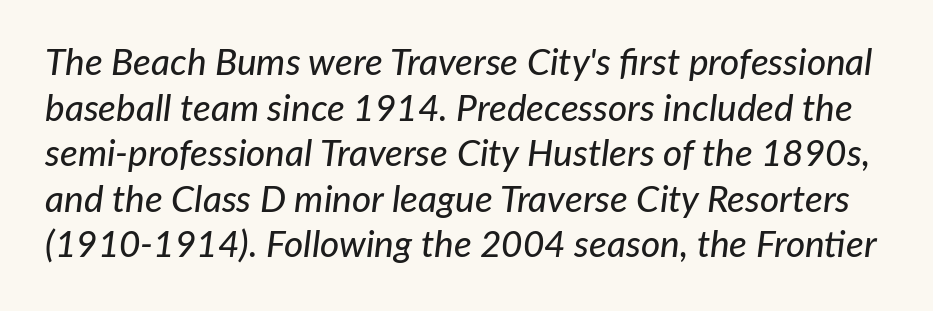
{"italic": "yes", "lean": "right", "slant_degrees": 7, "width": "normal", "stroke_contrast": "low", "x_height": "medium", "monospaced": "no", "underline": "no", "line_spacing_ratio": 1.23, "letter_spacing": "normal", "letter_spacing_em": 0.0, "glyph_px": 37}
